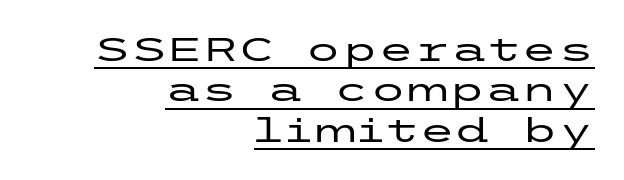
Q: Is the text italic (slanted)? A: No, it is upright.
Q: Is the typeface a serif or a sans-serif typeface? A: Sans-serif.
Q: Is the text underlined? A: Yes.
Q: How is the paragraph aligned? A: Right-aligned.
Q: Is the spacing between letters normal or unusually wide? A: Normal.
Q: Width (condensed, normal, or wide)? A: Wide.
Q: Stroke contrast? A: Low.
Q: x-height? A: Medium.
